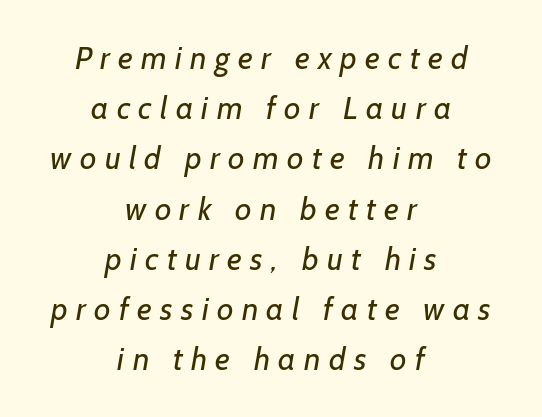
{"serif": "no", "bold": "no", "weight": "regular", "width": "normal", "stroke_contrast": "low", "x_height": "medium", "monospaced": "no", "underline": "no", "align": "center", "line_spacing": "normal", "line_spacing_ratio": 1.57, "letter_spacing": "wide", "letter_spacing_em": 0.26, "glyph_px": 32}
